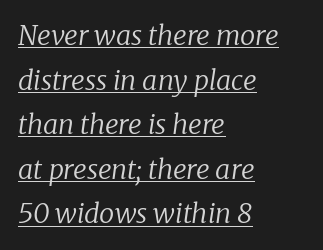
The image shows 27 px text type, italic (leaning right); set left-aligned, normal line spacing (1.65x), normal letter spacing, underlined.
